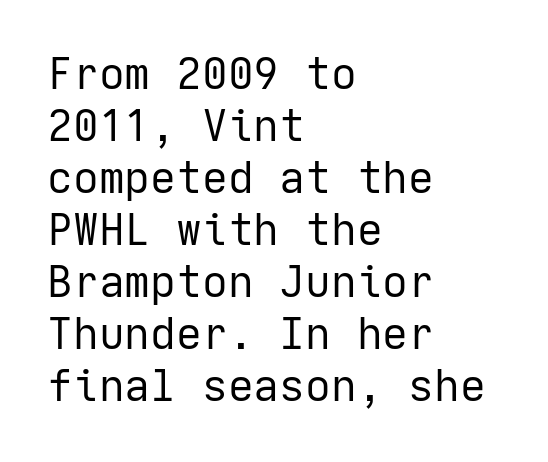
Does the lettering tilt? It doesn't — this is upright. The typesetting does not lean heavy: it is not bold. Inter-character spacing is left at the font's built-in metrics. Does the type have serifs? No, each stem ends abruptly.
